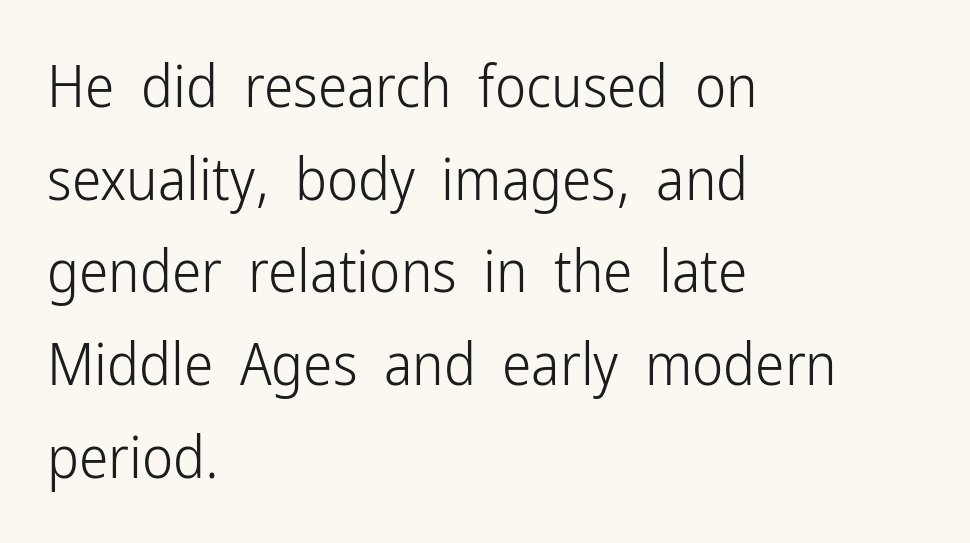
{"serif": "no", "italic": "no", "bold": "no", "weight": "light", "width": "condensed", "stroke_contrast": "low", "x_height": "medium", "monospaced": "no", "underline": "no", "align": "left", "line_spacing": "normal", "line_spacing_ratio": 1.57, "letter_spacing": "normal", "letter_spacing_em": 0.0, "glyph_px": 59}
